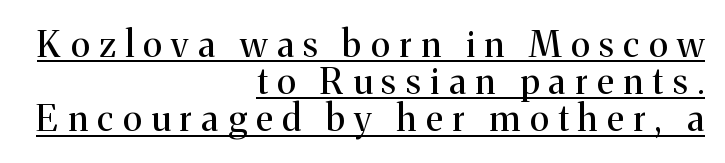
The image shows 36 px regular-weight serif type, upright; set right-aligned, tight line spacing (1.03x), unusually wide letter spacing (+0.27 em), underlined; medium stroke contrast and a medium x-height.
